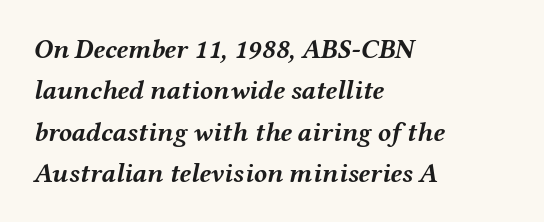
It's the slanting kind of type. Each line starts at the same left margin while the right side varies. Letters rest on an invisible, unmarked baseline. In terms of leading, this rendering sits right in the middle. Look at the tracking — it's just the regular setting, nothing added. Every letter is thick-stroked: bold, no question.
